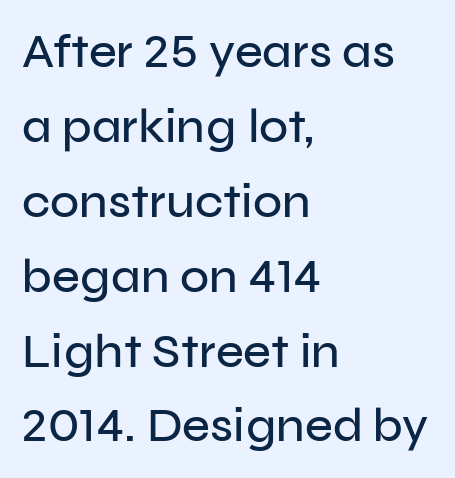
{"serif": "no", "italic": "no", "width": "normal", "stroke_contrast": "low", "x_height": "medium", "monospaced": "no", "underline": "no", "align": "left", "line_spacing": "normal", "line_spacing_ratio": 1.56, "letter_spacing": "normal", "letter_spacing_em": 0.0, "glyph_px": 48}
